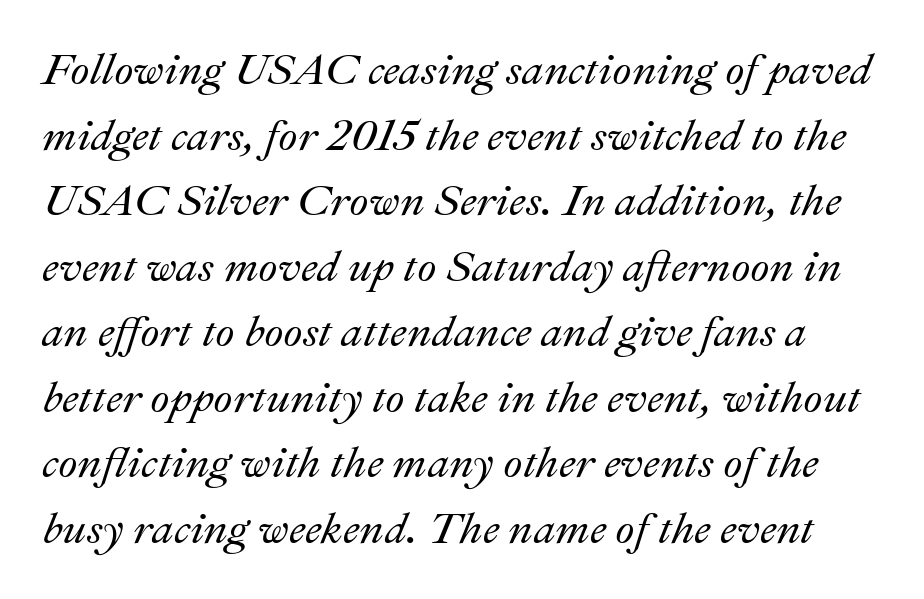
Q: Is the text italic (slanted)? A: Yes, it leans right by about 22 degrees.
Q: Is the text underlined? A: No.
Q: Is the spacing between letters normal or unusually wide? A: Normal.
Q: Is the spacing between lines tight, normal or loose? A: Normal.
Q: Width (condensed, normal, or wide)? A: Normal.
Q: Stroke contrast? A: Medium.
Q: x-height? A: Small.
Q: Monospaced? A: No.
